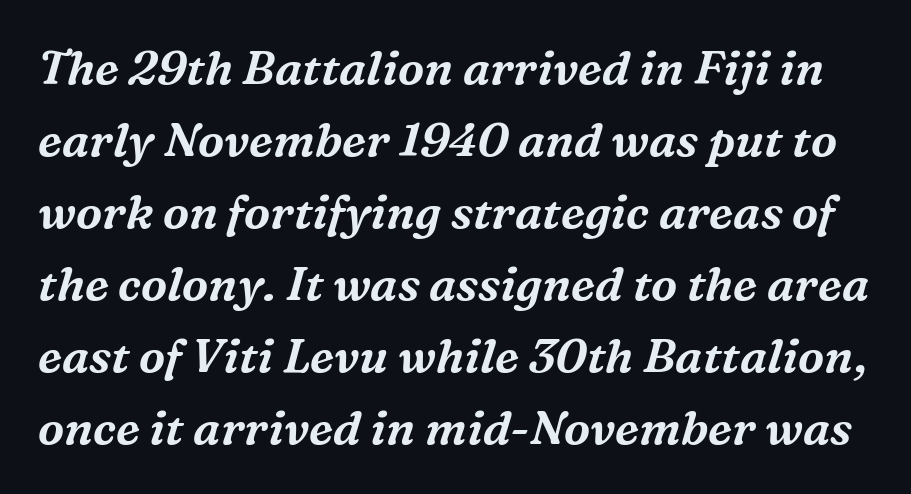
The image shows 47 px serif type, italic (leaning right); set normal line spacing (1.53x), normal letter spacing, not underlined; medium stroke contrast and a medium x-height.
